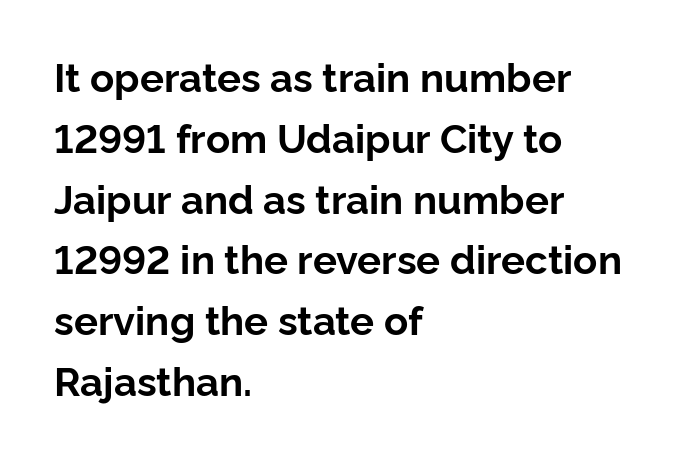
The image shows 40 px bold sans-serif type, upright; set left-aligned, normal line spacing (1.52x), normal letter spacing, not underlined; low stroke contrast and a medium x-height.
